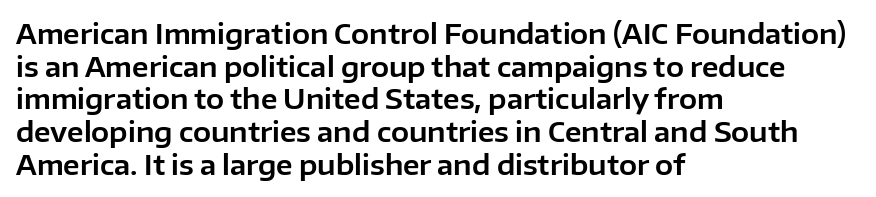
{"italic": "no", "underline": "no", "align": "left", "line_spacing_ratio": 1.21, "letter_spacing": "normal", "letter_spacing_em": 0.0, "glyph_px": 27}
